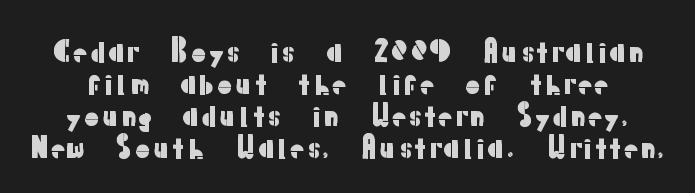
Words appear dense and cohesive because spacing is normal. Descenders are the only things crossing below the line. A roman cut, with each character standing at attention. If you measured baseline to baseline, you'd find a short distance.
